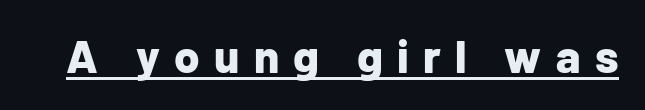
The image shows 46 px bold sans-serif type, upright; set unusually wide letter spacing (+0.31 em), underlined; low stroke contrast and a medium x-height.
